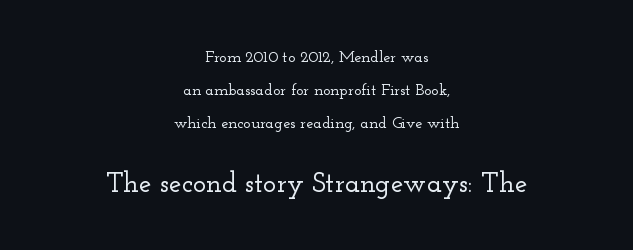
Q: Is the text italic (slanted)? A: No, it is upright.
Q: Is the typeface a serif or a sans-serif typeface? A: Serif.
Q: Is the text underlined? A: No.
Q: How is the paragraph aligned? A: Centered.
Q: Is the spacing between letters normal or unusually wide? A: Normal.
Q: Is the spacing between lines tight, normal or loose? A: Loose.
Q: Which block of text is set in a larger size, the first (top) or the second (bottom)? A: The second (bottom) one.
Q: Width (condensed, normal, or wide)? A: Wide.
Q: Stroke contrast? A: Low.
Q: x-height? A: Small.
Q: Monospaced? A: No.
